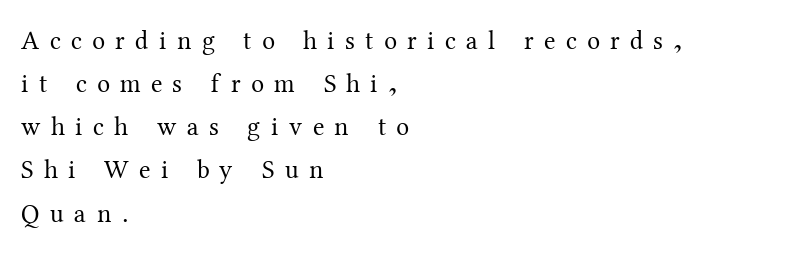
{"italic": "no", "bold": "no", "underline": "no", "align": "left", "line_spacing": "normal", "line_spacing_ratio": 1.66, "letter_spacing": "wide", "letter_spacing_em": 0.4, "glyph_px": 26}
